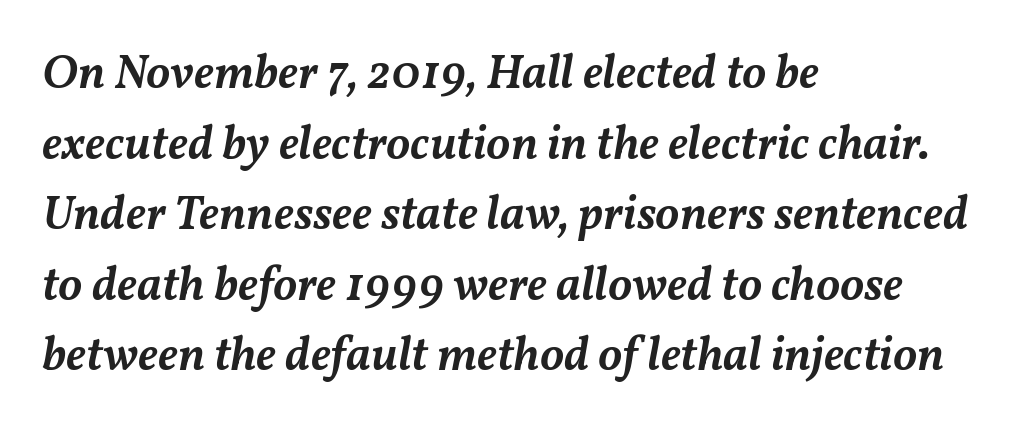
{"italic": "yes", "lean": "right", "slant_degrees": 11, "bold": "semi", "weight": "semibold", "width": "normal", "stroke_contrast": "medium", "x_height": "medium", "monospaced": "no", "underline": "no", "align": "left", "line_spacing": "normal", "line_spacing_ratio": 1.47, "letter_spacing": "normal", "letter_spacing_em": 0.0, "glyph_px": 48}
